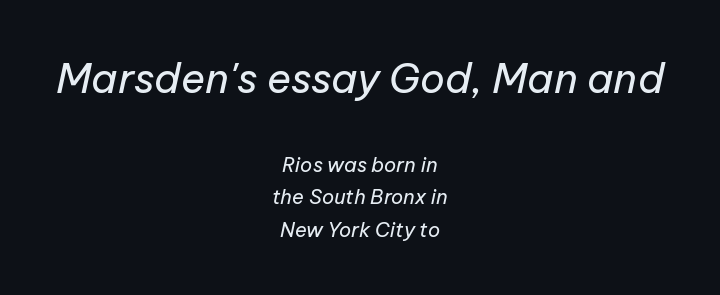
The image shows 41 px regular-weight type, italic (leaning right); set centered, normal line spacing (1.63x), normal letter spacing, not underlined; the first (top) block is 2.05x larger; low stroke contrast and a medium x-height.
